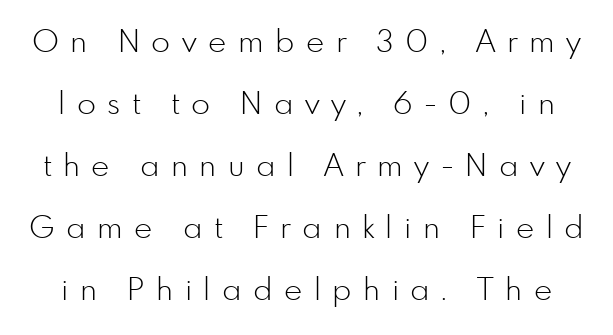
The image shows 31 px light sans-serif type, upright; set loose line spacing (2.0x), unusually wide letter spacing (+0.37 em), not underlined; low stroke contrast and a small x-height.
